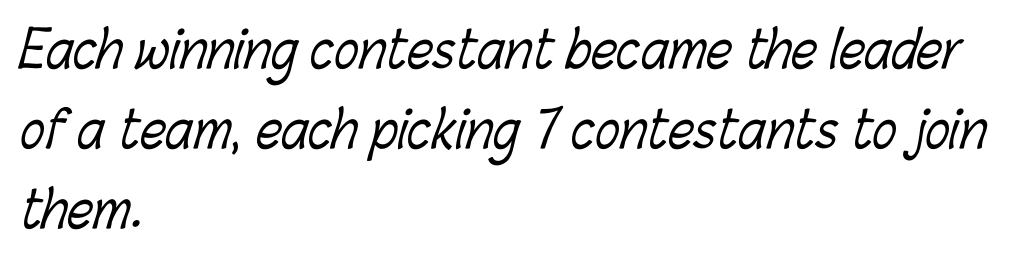
The image shows 51 px light, condensed type; set left-aligned, normal line spacing (1.57x), normal letter spacing, not underlined; low stroke contrast and a medium x-height.
